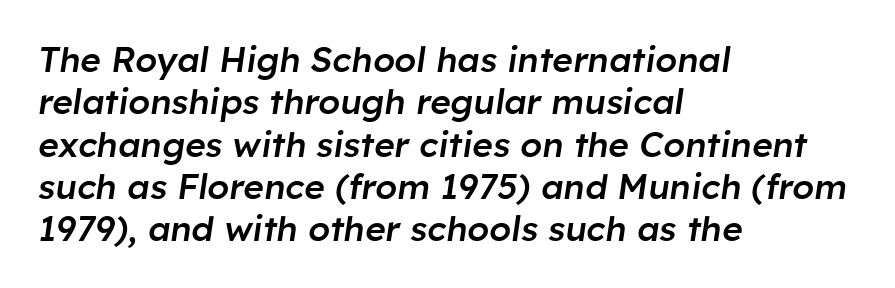
{"italic": "yes", "lean": "right", "slant_degrees": 8, "bold": "semi", "weight": "semibold", "width": "normal", "stroke_contrast": "low", "x_height": "medium", "monospaced": "no", "underline": "no", "align": "left", "line_spacing_ratio": 1.21, "letter_spacing": "normal", "letter_spacing_em": 0.0, "glyph_px": 35}
